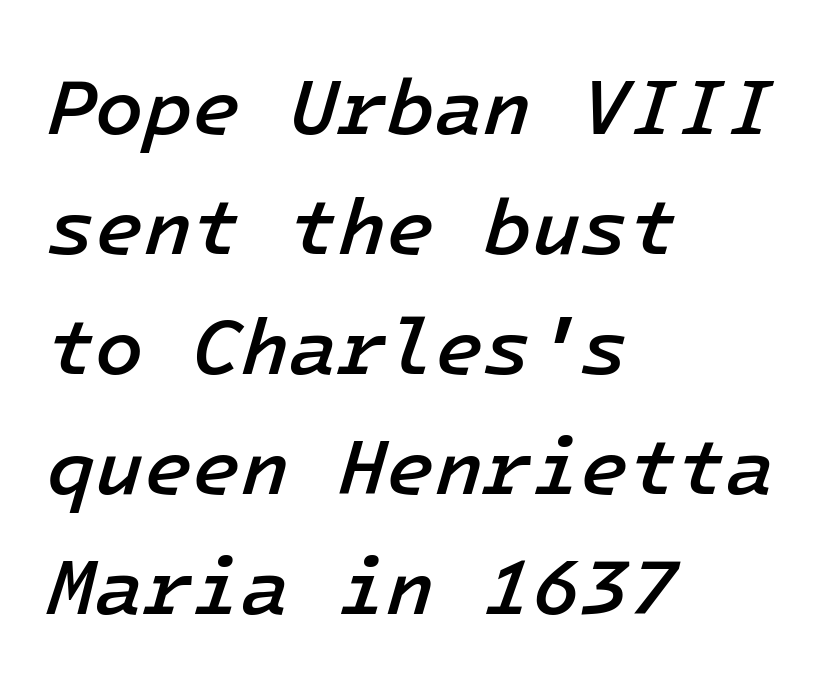
The image shows 79 px semibold type, italic (leaning right); set left-aligned, normal line spacing (1.52x), normal letter spacing, not underlined; low stroke contrast and a medium x-height.
